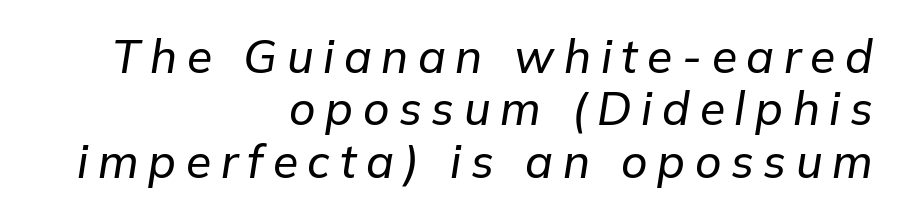
The image shows 46 px text type, italic (leaning right); set right-aligned, tight line spacing (1.14x), unusually wide letter spacing (+0.21 em), not underlined; low stroke contrast and a medium x-height.
